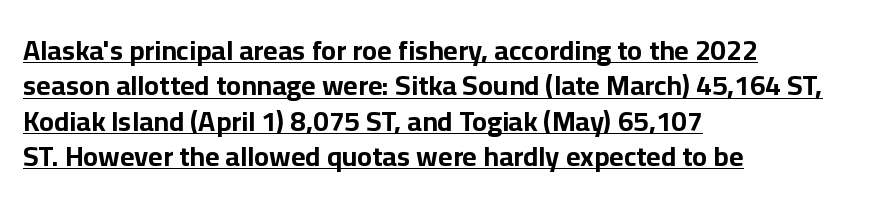
The image shows 28 px bold sans-serif type, upright; set left-aligned, normal line spacing (1.26x), normal letter spacing, underlined; low stroke contrast and a medium x-height.
